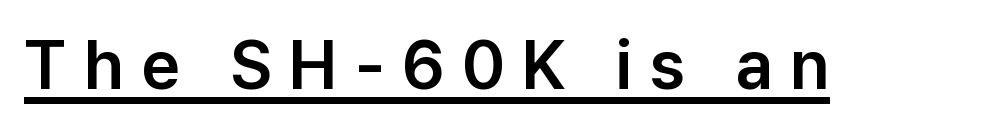
Q: Is the text italic (slanted)? A: No, it is upright.
Q: Is the typeface a serif or a sans-serif typeface? A: Sans-serif.
Q: Is the text underlined? A: Yes.
Q: Is the spacing between letters normal or unusually wide? A: Unusually wide.
Q: Width (condensed, normal, or wide)? A: Normal.
Q: Stroke contrast? A: Low.
Q: x-height? A: Medium.
Q: Monospaced? A: No.
